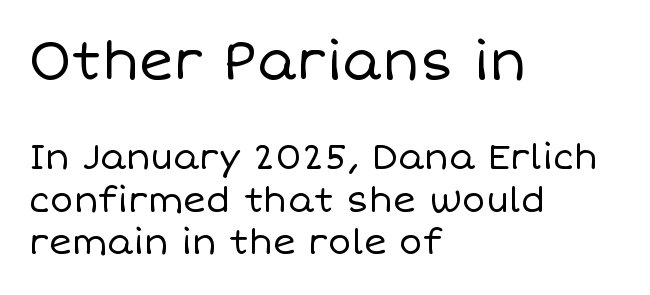
The image shows 53 px regular-weight type, upright; set left-aligned, line spacing 1.22x, normal letter spacing, not underlined; the first (top) block is 1.51x larger; low stroke contrast and a large x-height.
